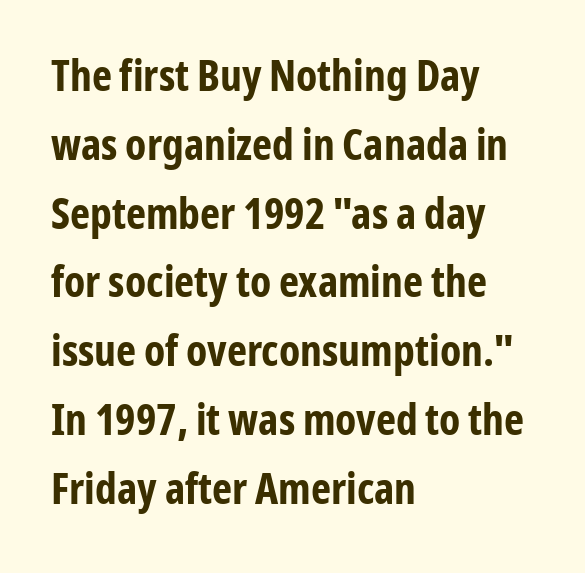
The typeface chosen for these lines omits serifs. Character widths vary here, with narrow letters taking less room than wide ones. Each word holds together tightly as a unit, with standard inter-letter gaps. The characters look thick and weighty, a clear bold. The designer left line spacing at the default. This is roman type, the default non-slanted kind.
